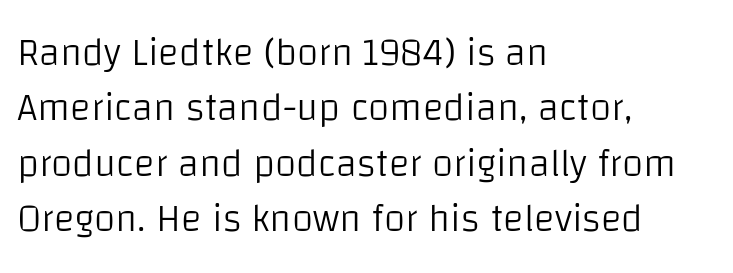
Q: Is the text bold? A: No.
Q: Is the text italic (slanted)? A: No, it is upright.
Q: Is the typeface a serif or a sans-serif typeface? A: Sans-serif.
Q: Is the text underlined? A: No.
Q: How is the paragraph aligned? A: Left-aligned.
Q: Is the spacing between letters normal or unusually wide? A: Normal.
Q: Is the spacing between lines tight, normal or loose? A: Normal.
Q: Width (condensed, normal, or wide)? A: Normal.
Q: Stroke contrast? A: Low.
Q: x-height? A: Large.
Q: Monospaced? A: No.
